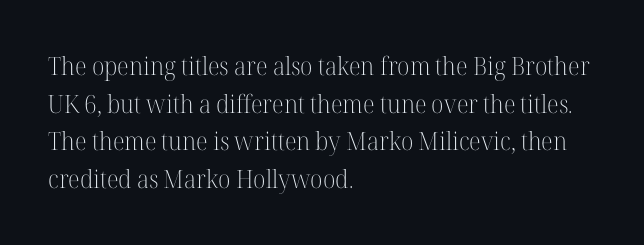
The image shows 25 px text type, upright; set left-aligned, normal line spacing (1.51x), normal letter spacing, not underlined.
